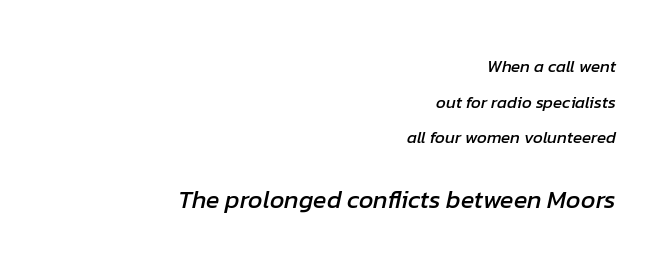
Q: Is the text italic (slanted)? A: Yes, it leans right by about 12 degrees.
Q: Is the text underlined? A: No.
Q: How is the paragraph aligned? A: Right-aligned.
Q: Is the spacing between letters normal or unusually wide? A: Normal.
Q: Is the spacing between lines tight, normal or loose? A: Loose.
Q: Which block of text is set in a larger size, the first (top) or the second (bottom)? A: The second (bottom) one.
